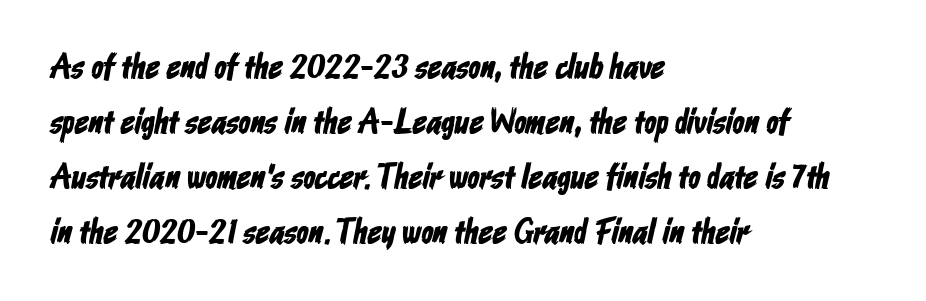
The image shows 35 px condensed sans-serif type; set left-aligned, normal line spacing (1.57x), normal letter spacing, not underlined; low stroke contrast and a medium x-height.
